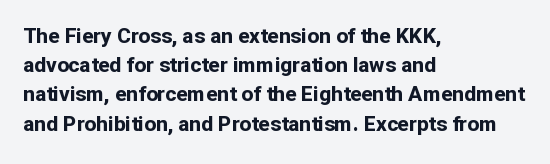
Q: Is the text bold? A: Yes.
Q: Is the text italic (slanted)? A: No, it is upright.
Q: Is the text underlined? A: No.
Q: How is the paragraph aligned? A: Left-aligned.
Q: Is the spacing between letters normal or unusually wide? A: Normal.
Q: Is the spacing between lines tight, normal or loose? A: Normal.
